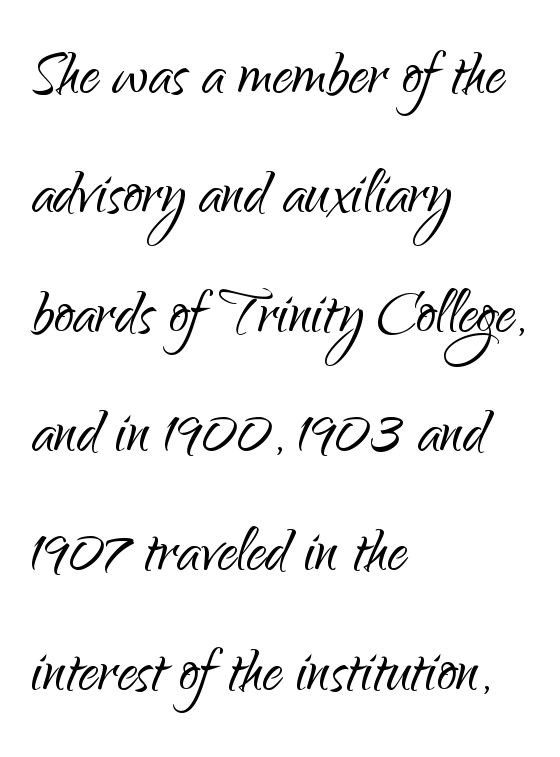
Q: Is the text bold? A: No.
Q: Is the text italic (slanted)? A: Yes.
Q: Is the typeface a serif or a sans-serif typeface? A: Sans-serif.
Q: Is the text underlined? A: No.
Q: How is the paragraph aligned? A: Left-aligned.
Q: Is the spacing between letters normal or unusually wide? A: Normal.
Q: Is the spacing between lines tight, normal or loose? A: Normal.
Q: Width (condensed, normal, or wide)? A: Normal.
Q: Stroke contrast? A: Low.
Q: x-height? A: Small.
Q: Monospaced? A: No.
